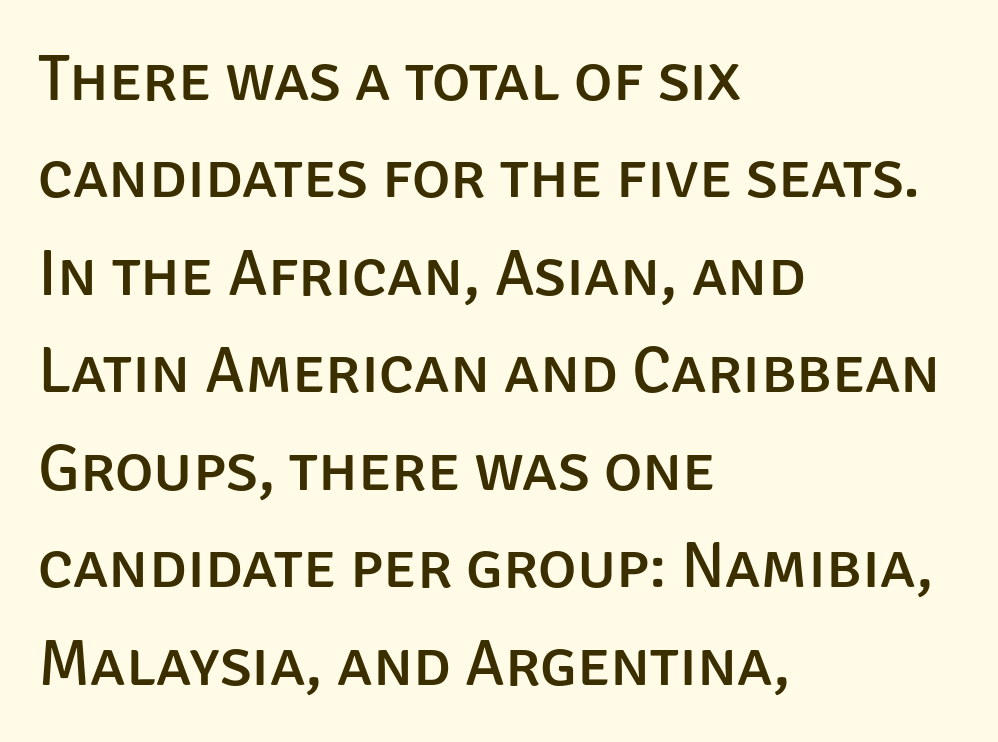
The image shows 65 px sans-serif type, upright; set left-aligned, normal line spacing (1.5x), normal letter spacing, not underlined; low stroke contrast and a large x-height.
